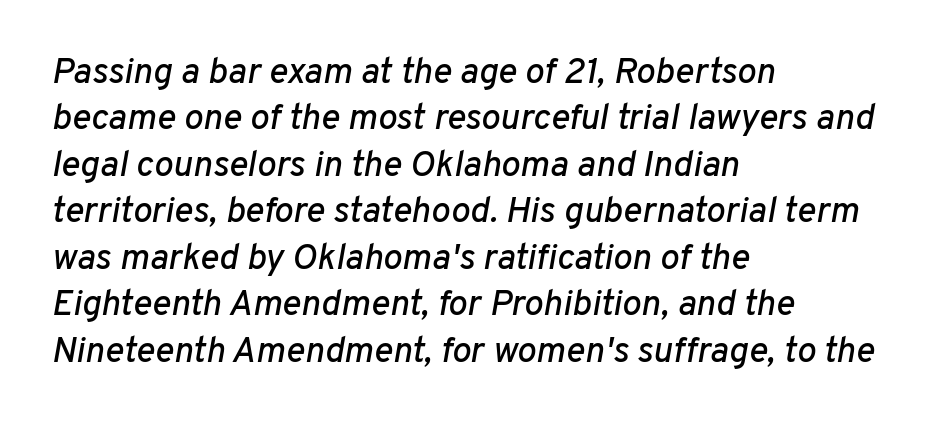
The image shows 36 px text type, italic (leaning right); set left-aligned, normal line spacing (1.29x), normal letter spacing, not underlined; low stroke contrast and a medium x-height.
